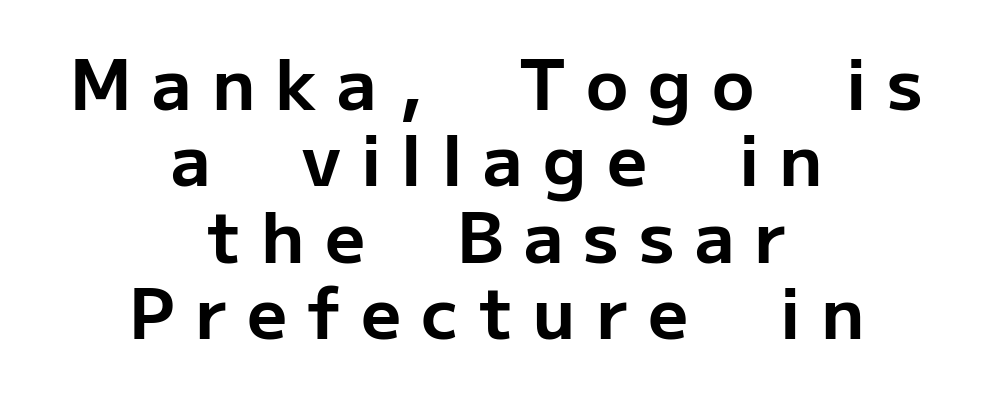
{"serif": "no", "italic": "no", "bold": "yes", "weight": "bold", "width": "normal", "stroke_contrast": "low", "x_height": "medium", "monospaced": "no", "underline": "no", "align": "center", "line_spacing": "tight", "line_spacing_ratio": 1.09, "letter_spacing": "wide", "letter_spacing_em": 0.29, "glyph_px": 70}
